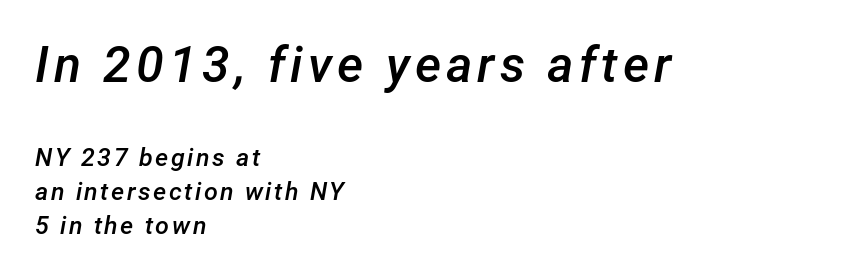
{"italic": "yes", "lean": "right", "slant_degrees": 12, "bold": "semi", "weight": "semibold", "width": "normal", "stroke_contrast": "low", "x_height": "medium", "monospaced": "no", "underline": "no", "align": "left", "line_spacing": "normal", "line_spacing_ratio": 1.35, "larger_block": "first", "size_ratio": 2.0, "glyph_px": 50}
